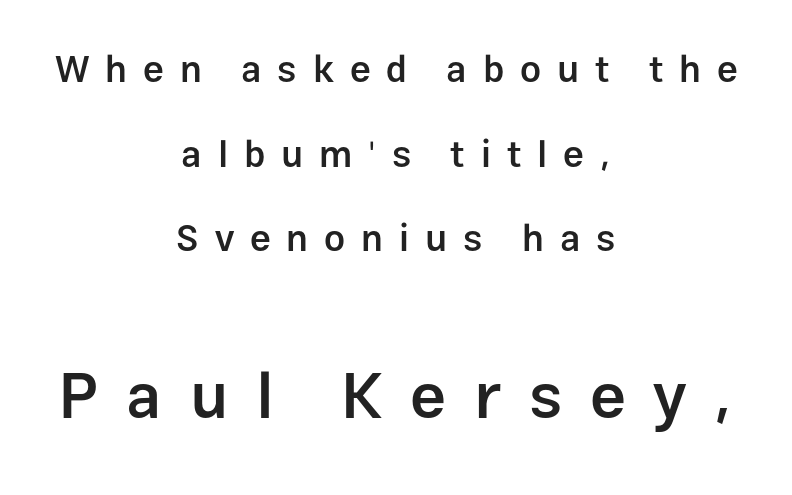
{"serif": "no", "italic": "no", "bold": "semi", "weight": "semibold", "width": "normal", "stroke_contrast": "low", "x_height": "medium", "monospaced": "no", "underline": "no", "align": "center", "line_spacing": "loose", "line_spacing_ratio": 2.29, "letter_spacing": "wide", "letter_spacing_em": 0.43, "larger_block": "second", "size_ratio": 1.73, "glyph_px": 64}
